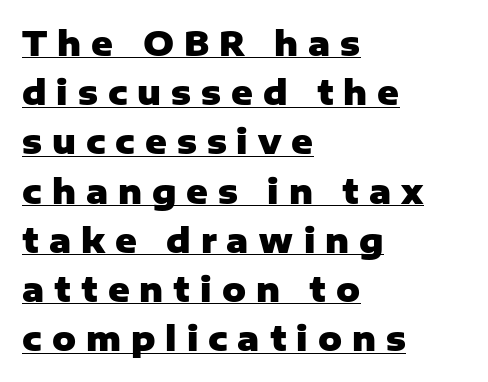
Q: Is the text bold? A: Yes.
Q: Is the text italic (slanted)? A: No, it is upright.
Q: Is the typeface a serif or a sans-serif typeface? A: Sans-serif.
Q: Is the text underlined? A: Yes.
Q: How is the paragraph aligned? A: Left-aligned.
Q: Is the spacing between letters normal or unusually wide? A: Unusually wide.
Q: Is the spacing between lines tight, normal or loose? A: Normal.
Q: Width (condensed, normal, or wide)? A: Normal.
Q: Stroke contrast? A: Low.
Q: x-height? A: Medium.
Q: Monospaced? A: No.
